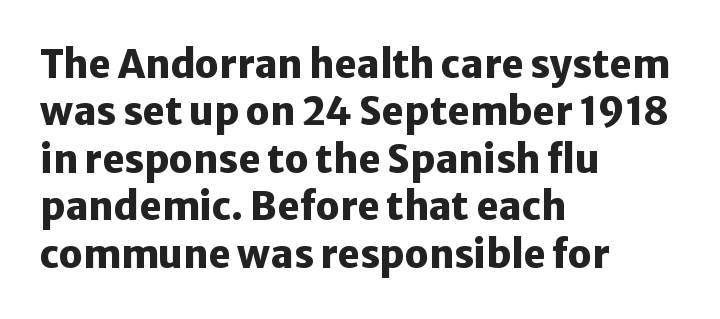
The image shows 38 px heavy sans-serif type, upright; set left-aligned, normal line spacing (1.25x), normal letter spacing, not underlined; low stroke contrast and a medium x-height.
